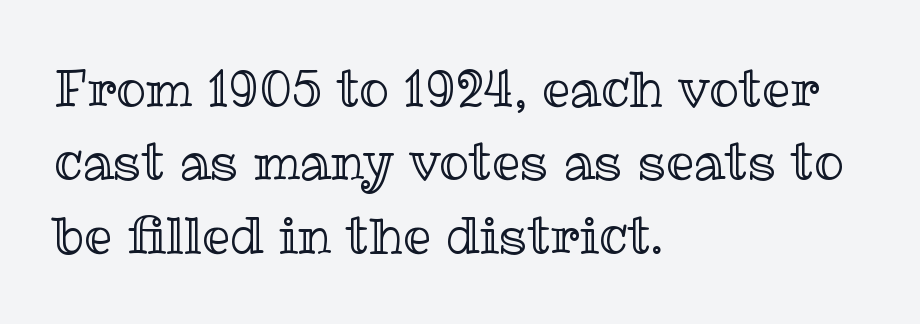
The image shows 50 px text type, upright; set left-aligned, normal line spacing (1.47x), normal letter spacing, not underlined; a medium x-height.
